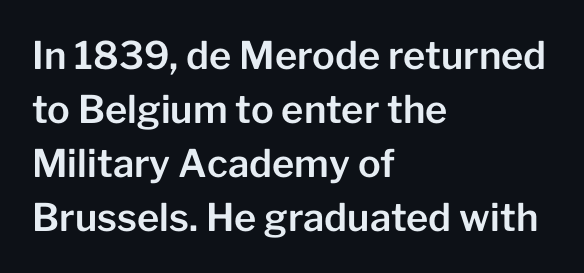
The image shows 38 px sans-serif type, upright; set left-aligned, normal line spacing (1.42x), normal letter spacing, not underlined; low stroke contrast and a medium x-height.
